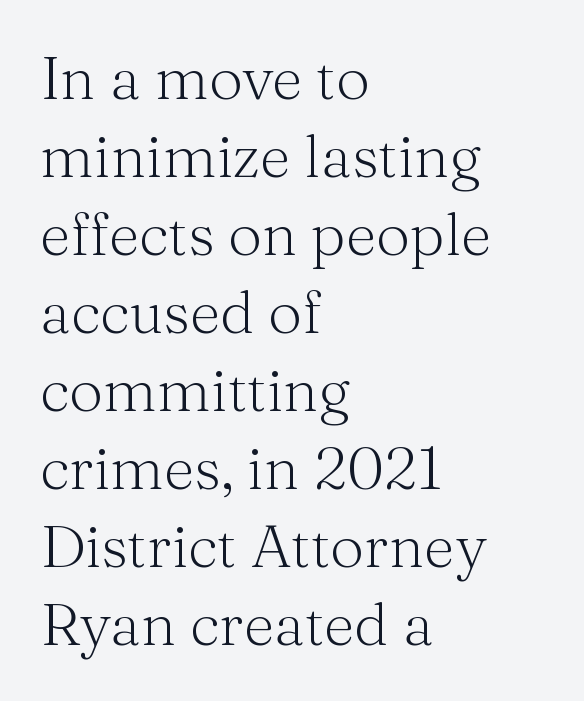
The gaps between neighbouring characters are ordinary and unremarkable. Students, observe: this is what conventionally led text looks like. The type family on display is of the serif kind. Horizontal alignment here is leftward, the default for most running prose. Weight: not bold — regular or lighter. Do the characters align in a grid? No, the font is proportional.
